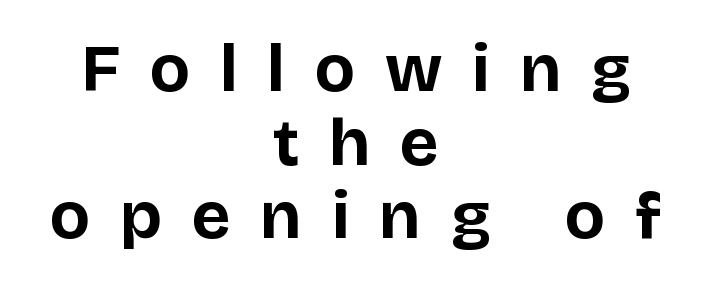
Clear beneath every line of the passage. Honestly, the rows look squashed on top of each other. A typesetter would mark this as roman, not italic. Examine the stroke ends and you'll find no serifs. Someone cranked the tracking dial way up on this one. Looks like regular typesetting: each glyph gets only the width it needs.
